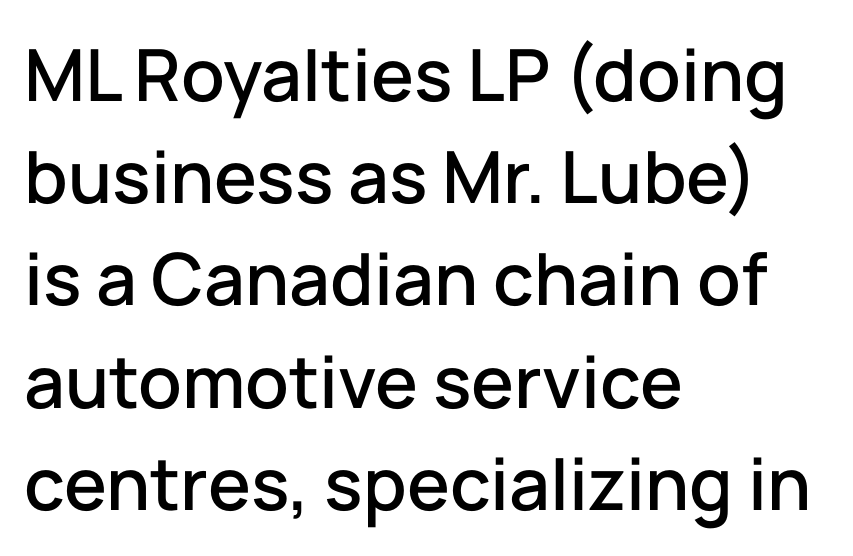
{"serif": "no", "italic": "no", "width": "normal", "stroke_contrast": "low", "x_height": "medium", "monospaced": "no", "underline": "no", "align": "left", "line_spacing": "normal", "line_spacing_ratio": 1.42, "letter_spacing": "normal", "letter_spacing_em": 0.0, "glyph_px": 72}
